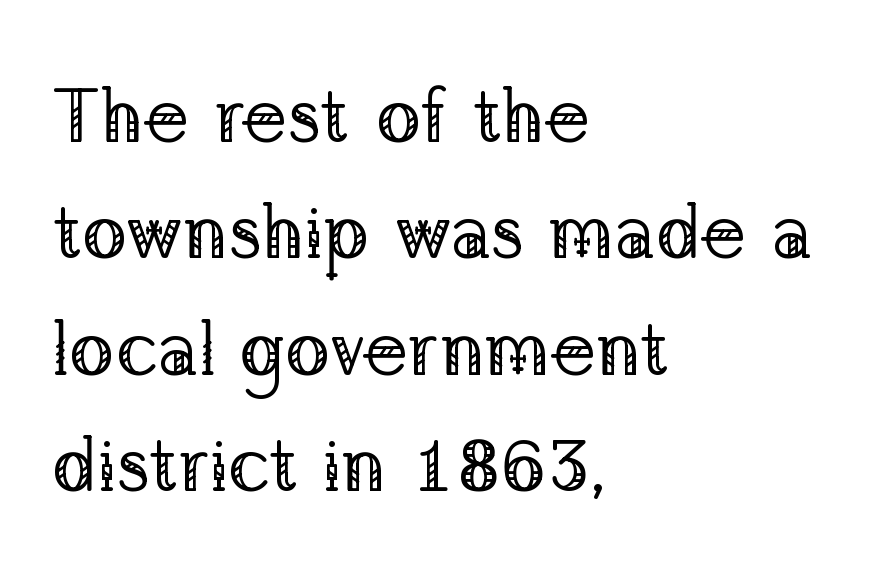
{"serif": "yes", "italic": "no", "bold": "no", "weight": "regular", "width": "normal", "stroke_contrast": "low", "x_height": "medium", "monospaced": "no", "underline": "no", "align": "left", "line_spacing": "normal", "line_spacing_ratio": 1.53, "letter_spacing": "normal", "letter_spacing_em": 0.0, "glyph_px": 76}
